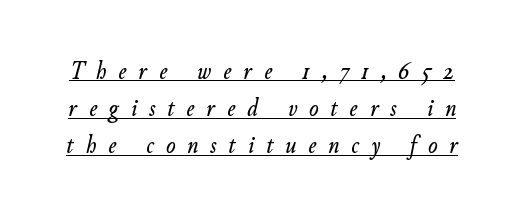
{"italic": "yes", "lean": "right", "slant_degrees": 11, "underline": "yes", "line_spacing": "normal", "line_spacing_ratio": 1.49, "letter_spacing": "wide", "letter_spacing_em": 0.48, "glyph_px": 25}
